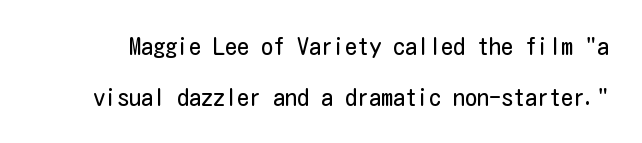
The image shows 24 px text type, upright; set loose line spacing (2.14x), normal letter spacing, not underlined.
